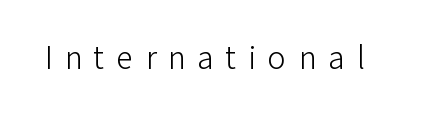
Q: Is the text bold? A: No.
Q: Is the text italic (slanted)? A: No, it is upright.
Q: Is the typeface a serif or a sans-serif typeface? A: Sans-serif.
Q: Is the text underlined? A: No.
Q: Is the spacing between letters normal or unusually wide? A: Unusually wide.
Q: Width (condensed, normal, or wide)? A: Normal.
Q: Stroke contrast? A: Low.
Q: x-height? A: Medium.
Q: Monospaced? A: No.
